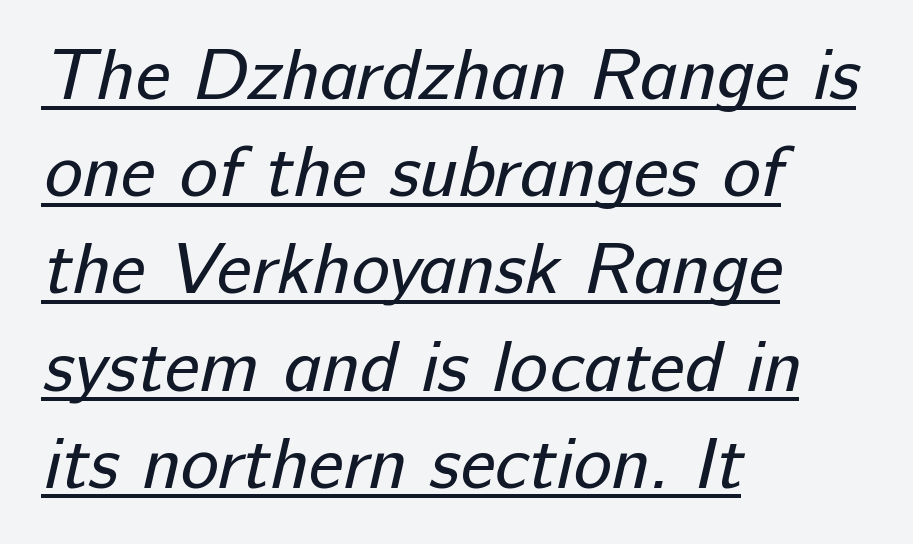
{"serif": "no", "bold": "no", "weight": "regular", "width": "normal", "stroke_contrast": "low", "x_height": "medium", "monospaced": "no", "underline": "yes", "align": "left", "line_spacing": "normal", "line_spacing_ratio": 1.35, "letter_spacing": "normal", "letter_spacing_em": 0.0, "glyph_px": 72}
